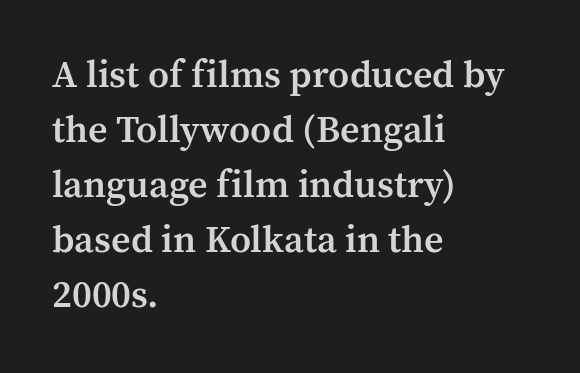
The image shows 38 px semibold serif type, upright; set left-aligned, normal line spacing (1.45x), normal letter spacing, not underlined; medium stroke contrast and a medium x-height.
